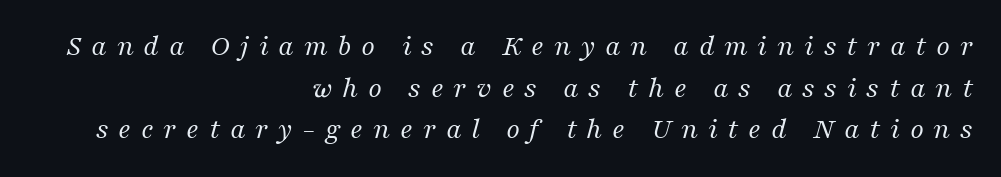
{"serif": "yes", "italic": "yes", "lean": "right", "slant_degrees": 16, "bold": "no", "weight": "regular", "width": "normal", "stroke_contrast": "medium", "x_height": "medium", "monospaced": "no", "underline": "no", "align": "right", "line_spacing": "normal", "line_spacing_ratio": 1.39, "letter_spacing": "wide", "letter_spacing_em": 0.32, "glyph_px": 30}
